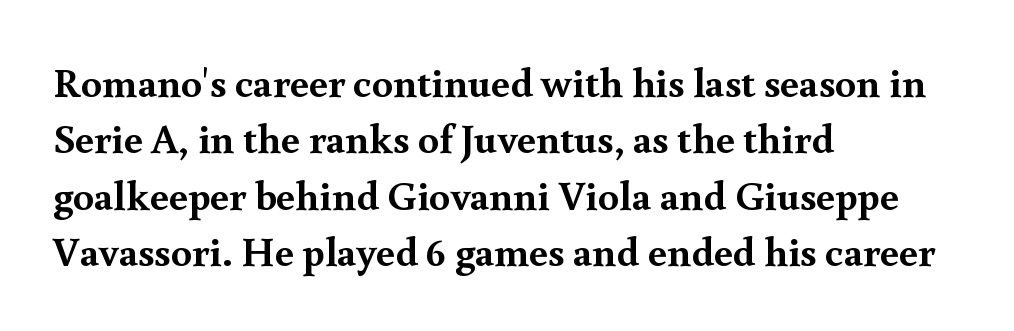
The image shows 42 px semibold serif type, upright; set left-aligned, normal line spacing (1.34x), normal letter spacing, not underlined; a small x-height.
